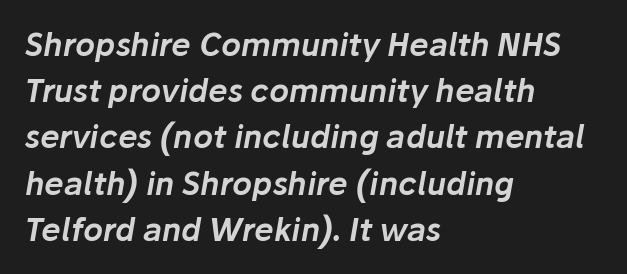
In terms of letterspacing, this is plain default setting. If you drew a line through each stem, it would be angled. Each letter keeps its own natural width here, so spacing adapts to shape. Baseline-to-baseline distance is the conventional proportion of letter height. The passage is arranged the way most books set body copy — flush left. Bare-footed words on every line.
